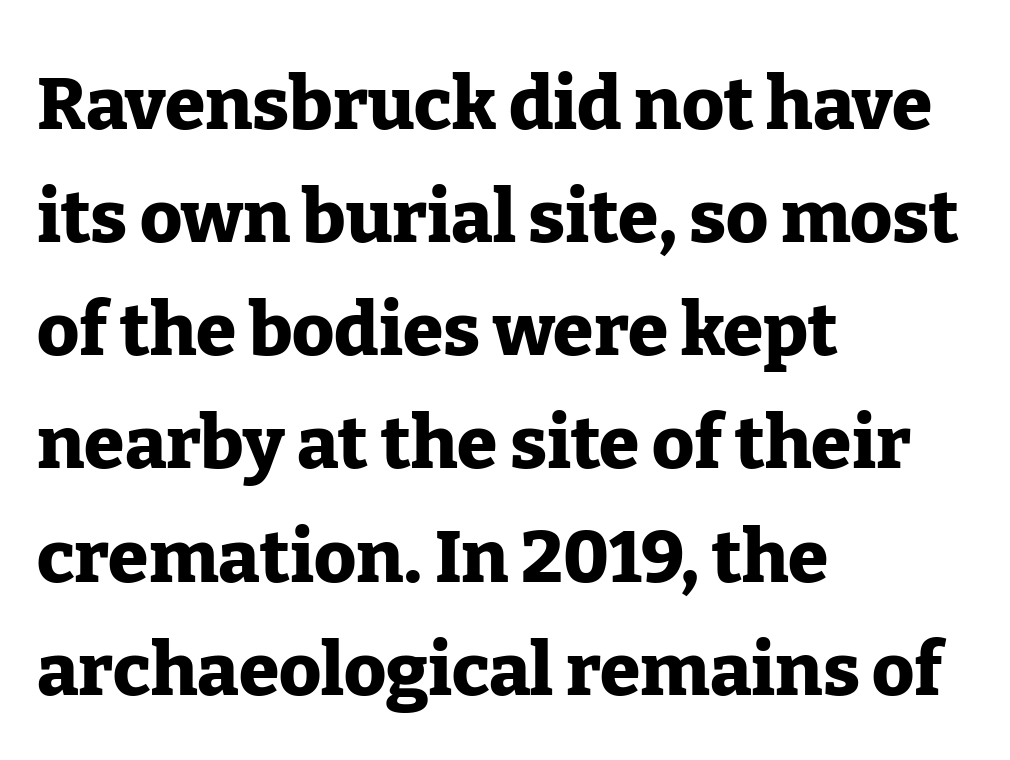
Type without underlining. Does the lettering tilt? It doesn't — this is upright. Honestly, the letter spacing is just normal — you wouldn't notice it. Short and long lines alike share a common starting point at left.
